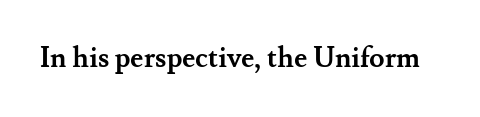
Beneath every word, the page is bare. The typesetting leans heavy: a genuine bold. Type style note: has serifs. The line texture is even and compact thanks to regular tracking.
